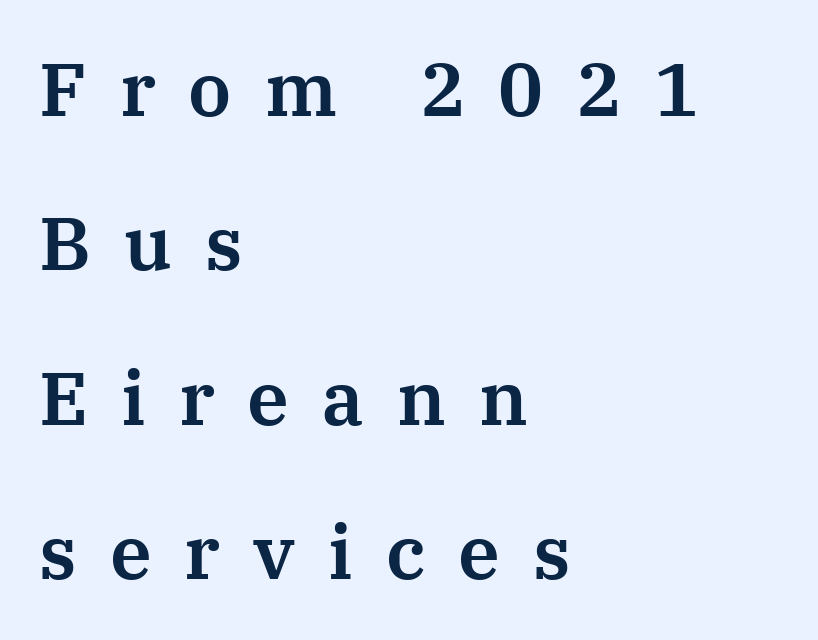
The image shows 75 px serif type, upright; set left-aligned, loose line spacing (2.06x), unusually wide letter spacing (+0.44 em), not underlined; medium stroke contrast and a medium x-height.
